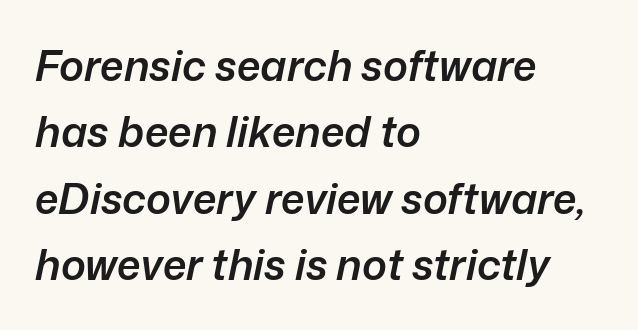
{"italic": "yes", "lean": "right", "slant_degrees": 12, "bold": "semi", "weight": "semibold", "width": "normal", "stroke_contrast": "low", "x_height": "medium", "monospaced": "no", "underline": "no", "align": "left", "line_spacing": "normal", "line_spacing_ratio": 1.58, "letter_spacing": "normal", "letter_spacing_em": 0.0, "glyph_px": 42}
